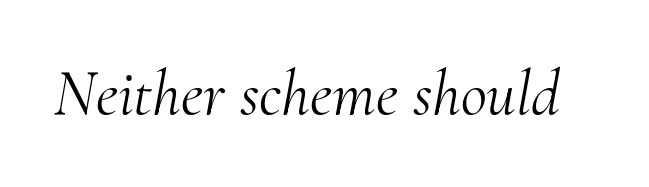
{"serif": "yes", "italic": "yes", "lean": "right", "slant_degrees": 10, "bold": "no", "weight": "light", "width": "normal", "stroke_contrast": "medium", "x_height": "small", "monospaced": "no", "underline": "no", "letter_spacing": "normal", "letter_spacing_em": 0.0, "glyph_px": 64}
